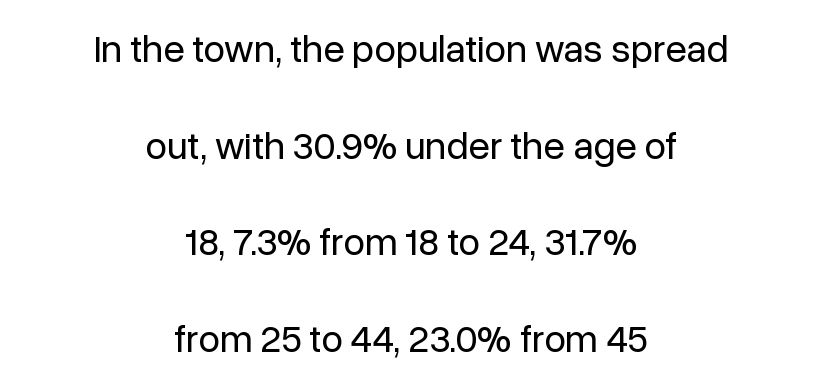
Q: Is the text bold? A: No.
Q: Is the text italic (slanted)? A: No, it is upright.
Q: Is the typeface a serif or a sans-serif typeface? A: Sans-serif.
Q: Is the text underlined? A: No.
Q: How is the paragraph aligned? A: Centered.
Q: Is the spacing between letters normal or unusually wide? A: Normal.
Q: Is the spacing between lines tight, normal or loose? A: Loose.
Q: Width (condensed, normal, or wide)? A: Normal.
Q: Stroke contrast? A: Low.
Q: x-height? A: Medium.
Q: Monospaced? A: No.
